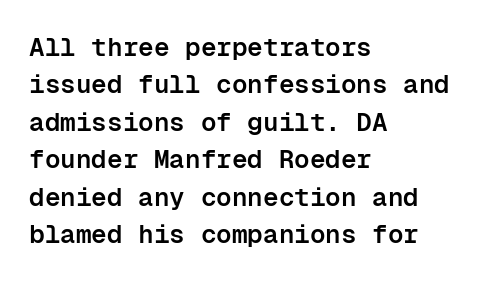
The image shows 26 px text type, upright; set left-aligned, normal line spacing (1.44x), normal letter spacing, not underlined.
